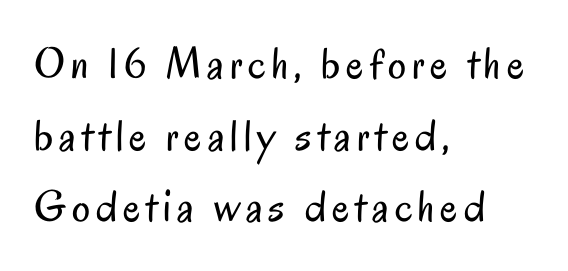
Q: Is the text bold? A: No.
Q: Is the text italic (slanted)? A: No, it is upright.
Q: Is the typeface a serif or a sans-serif typeface? A: Sans-serif.
Q: Is the text underlined? A: No.
Q: How is the paragraph aligned? A: Left-aligned.
Q: Is the spacing between lines tight, normal or loose? A: Normal.
Q: Width (condensed, normal, or wide)? A: Condensed.
Q: Stroke contrast? A: Low.
Q: x-height? A: Small.
Q: Monospaced? A: No.
